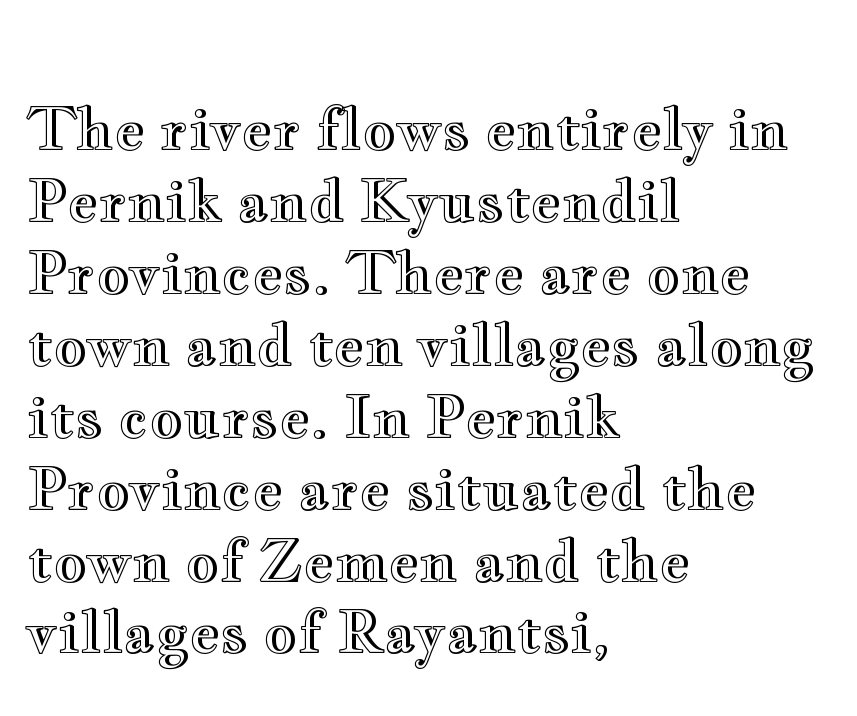
Q: Is the text italic (slanted)? A: No, it is upright.
Q: Is the text underlined? A: No.
Q: How is the paragraph aligned? A: Left-aligned.
Q: Is the spacing between letters normal or unusually wide? A: Normal.
Q: Width (condensed, normal, or wide)? A: Wide.
Q: x-height? A: Small.
Q: Monospaced? A: No.
